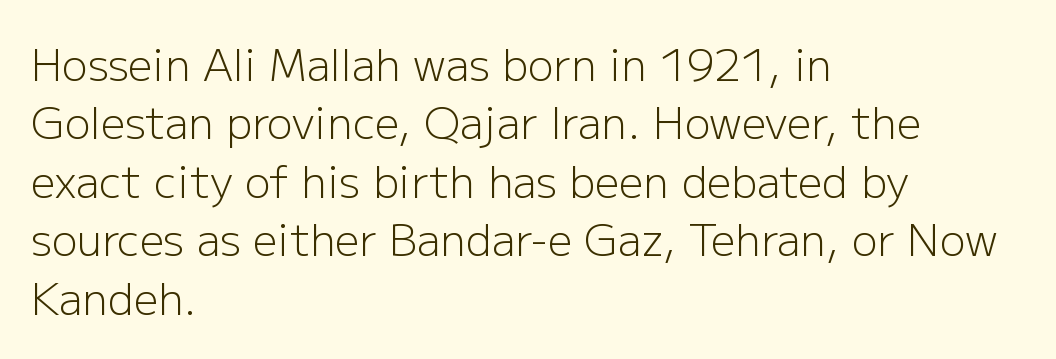
Q: Is the text bold? A: No.
Q: Is the text italic (slanted)? A: No, it is upright.
Q: Is the typeface a serif or a sans-serif typeface? A: Sans-serif.
Q: Is the text underlined? A: No.
Q: How is the paragraph aligned? A: Left-aligned.
Q: Is the spacing between letters normal or unusually wide? A: Normal.
Q: Is the spacing between lines tight, normal or loose? A: Normal.
Q: Width (condensed, normal, or wide)? A: Normal.
Q: Stroke contrast? A: Low.
Q: x-height? A: Medium.
Q: Monospaced? A: No.
